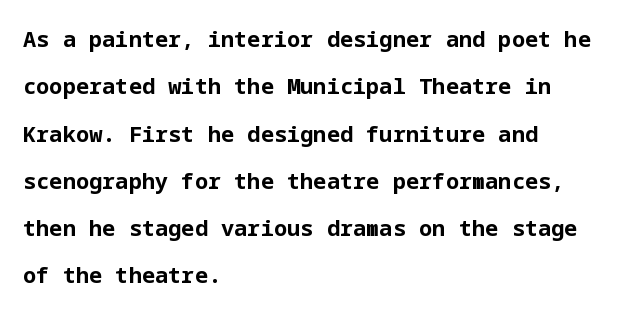
{"italic": "no", "bold": "yes", "underline": "no", "align": "left", "line_spacing": "loose", "line_spacing_ratio": 2.15, "letter_spacing": "normal", "letter_spacing_em": 0.0, "glyph_px": 22}
